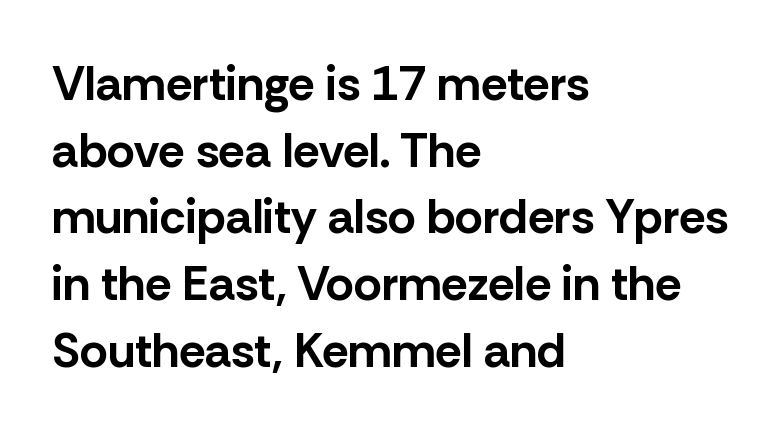
This sample has the flowing, uneven cadence of proportional lettering. Spacing between characters is what you'd get straight out of the box. The lines are quadded left. Designer's note — italics off, roman on. On the weight axis this lands at bold, roughly 700.
